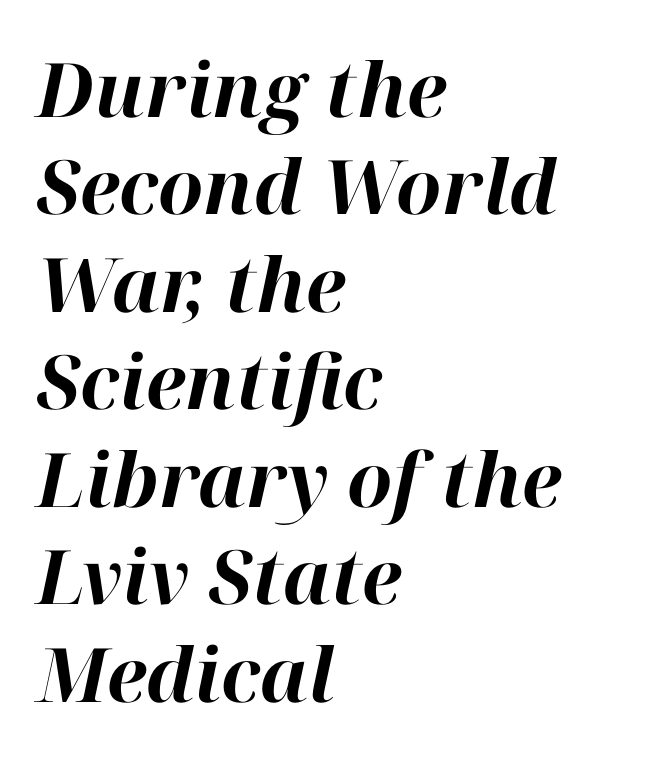
The image shows 75 px bold type, italic (leaning right); set left-aligned, normal line spacing (1.3x), normal letter spacing, not underlined; high stroke contrast and a medium x-height.
